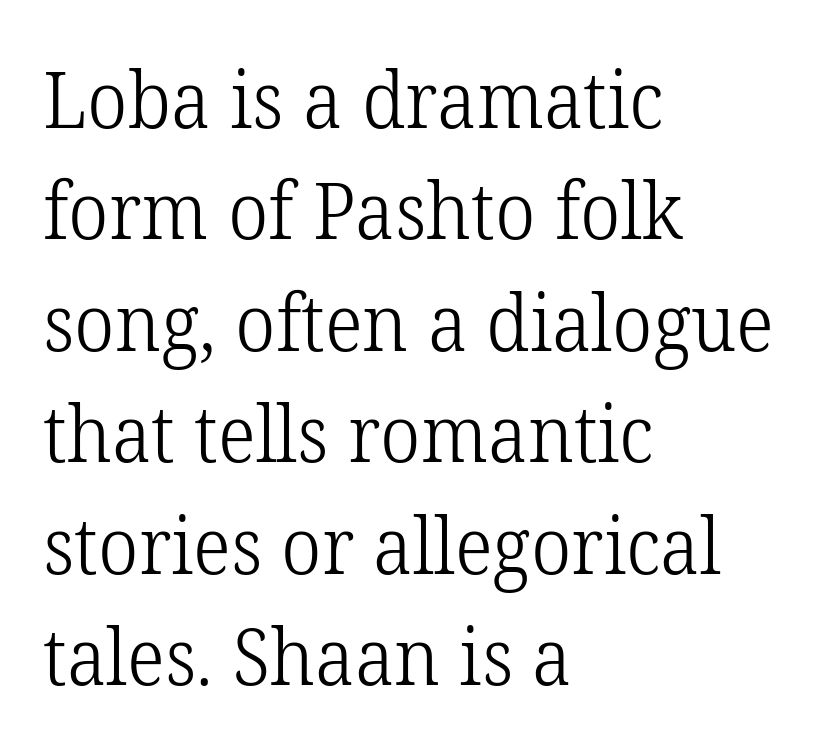
The image shows 79 px light serif type, upright; set left-aligned, normal line spacing (1.41x), normal letter spacing, not underlined; low stroke contrast and a medium x-height.
